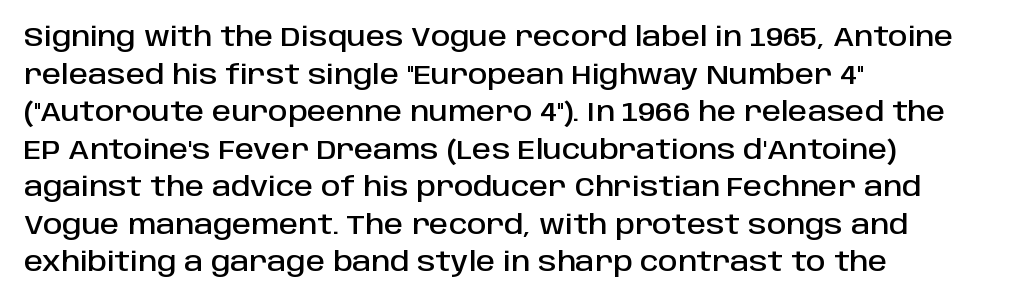
Plain, unruled lines of type. The lines in this sample share a left origin and differ only in where they stop. The specimen reads as upright at a glance. Letter spacing: default. If you measured baseline to baseline, you'd find a middling distance.
